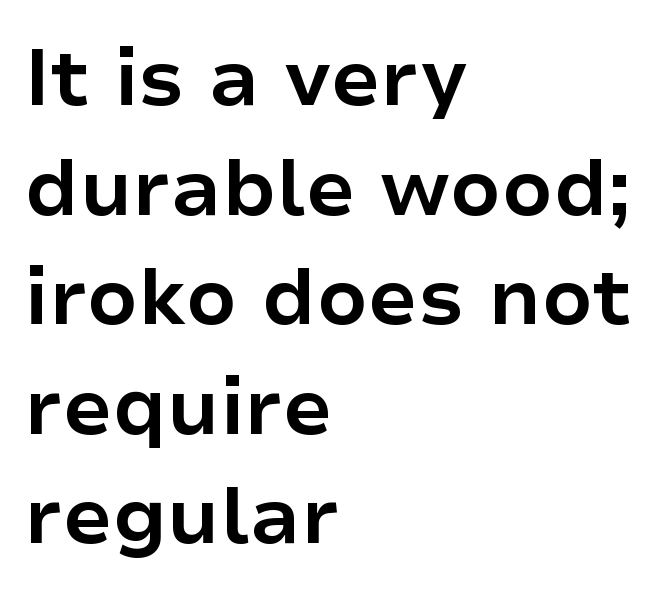
Q: Is the text bold? A: Yes.
Q: Is the text italic (slanted)? A: No, it is upright.
Q: Is the typeface a serif or a sans-serif typeface? A: Sans-serif.
Q: Is the text underlined? A: No.
Q: How is the paragraph aligned? A: Left-aligned.
Q: Is the spacing between letters normal or unusually wide? A: Normal.
Q: Is the spacing between lines tight, normal or loose? A: Normal.
Q: Width (condensed, normal, or wide)? A: Normal.
Q: Stroke contrast? A: Low.
Q: x-height? A: Medium.
Q: Monospaced? A: No.
